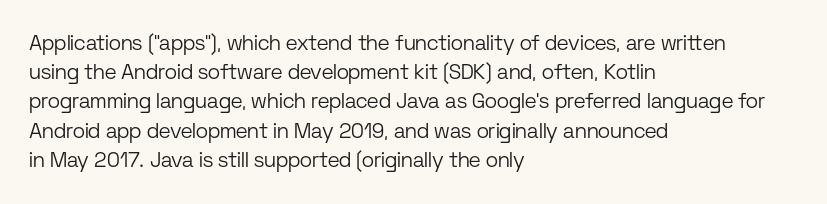
{"italic": "no", "bold": "no", "underline": "no", "align": "left", "line_spacing": "normal", "line_spacing_ratio": 1.39, "letter_spacing": "normal", "letter_spacing_em": 0.0, "glyph_px": 21}
